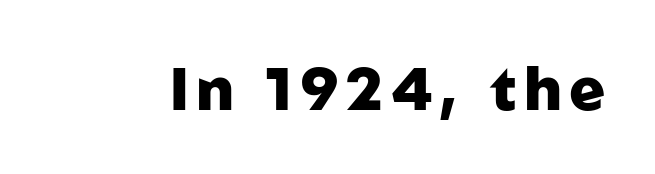
{"serif": "no", "italic": "no", "bold": "yes", "weight": "heavy", "width": "normal", "stroke_contrast": "low", "x_height": "medium", "monospaced": "no", "underline": "no", "glyph_px": 60}
